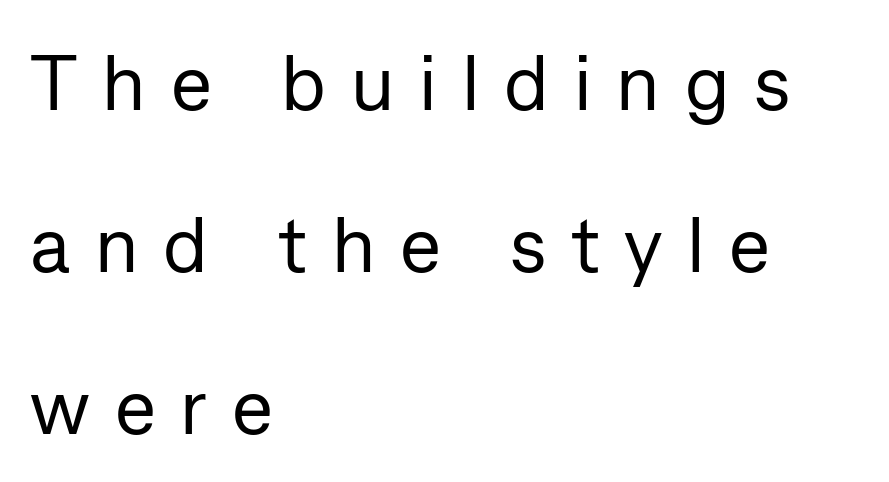
Stroke thickness stays within the range of a standard reading face or lighter. The passage shown stacks its lines with a broad gap. This is sans-serif lettering, the kind often seen on screens and signage. The paragraph shown leans on its left margin. Any mark beneath the type? The region is blank. Vertical strokes here are truly vertical.
